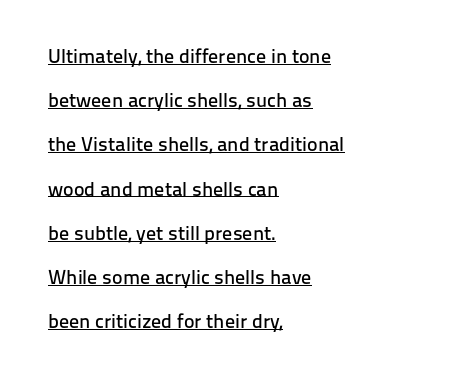
The image shows 20 px text type, upright; set left-aligned, loose line spacing (2.21x), normal letter spacing, underlined.
